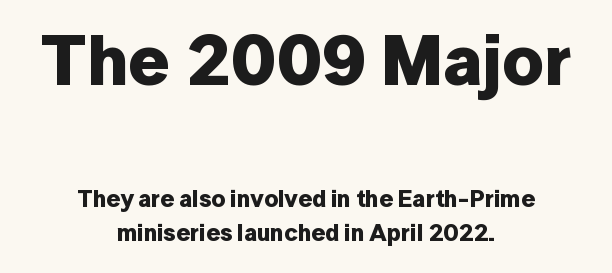
{"serif": "no", "italic": "no", "bold": "yes", "weight": "bold", "width": "normal", "stroke_contrast": "low", "x_height": "medium", "monospaced": "no", "underline": "no", "align": "center", "line_spacing": "normal", "line_spacing_ratio": 1.42, "letter_spacing": "normal", "letter_spacing_em": 0.0, "larger_block": "first", "size_ratio": 3.0, "glyph_px": 72}
